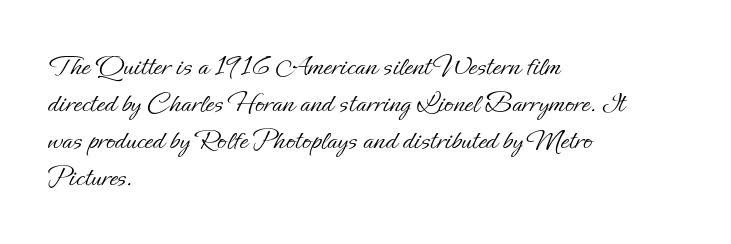
The strokes carry an ordinary text weight at most. Typeset ragged right — the left edge is the straight one. In terms of letterspacing, this is plain default setting. This sample has the flowing, uneven cadence of proportional lettering.
